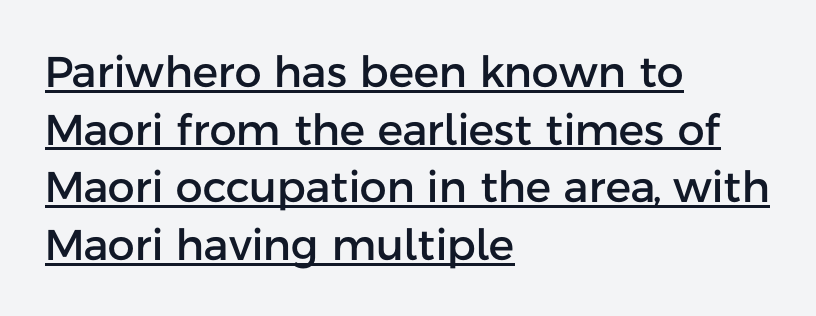
Q: Is the text italic (slanted)? A: No, it is upright.
Q: Is the typeface a serif or a sans-serif typeface? A: Sans-serif.
Q: Is the text underlined? A: Yes.
Q: How is the paragraph aligned? A: Left-aligned.
Q: Is the spacing between letters normal or unusually wide? A: Normal.
Q: Is the spacing between lines tight, normal or loose? A: Normal.
Q: Width (condensed, normal, or wide)? A: Normal.
Q: Stroke contrast? A: Low.
Q: x-height? A: Medium.
Q: Monospaced? A: No.
